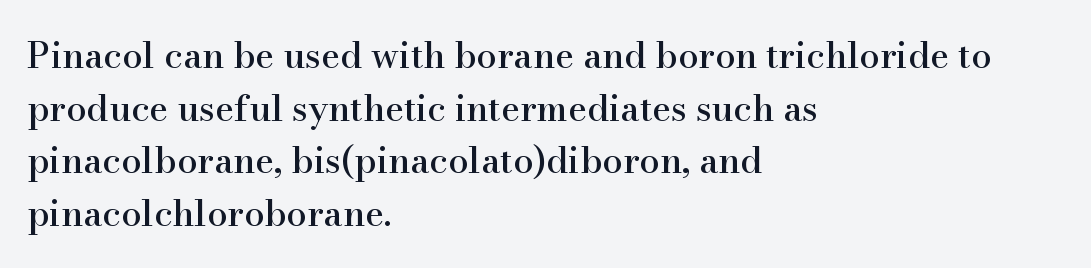
The lettering holds an erect, upright posture throughout. Each line starts at the same left margin while the right side varies. Glance below the letters and you will spot only blank space. Is the letter spacing exaggerated? No — it looks like the ordinary default. Observe the serifs anchoring each vertical stroke in this sample. The face used here is proportionally spaced, like ordinary book or web type.
